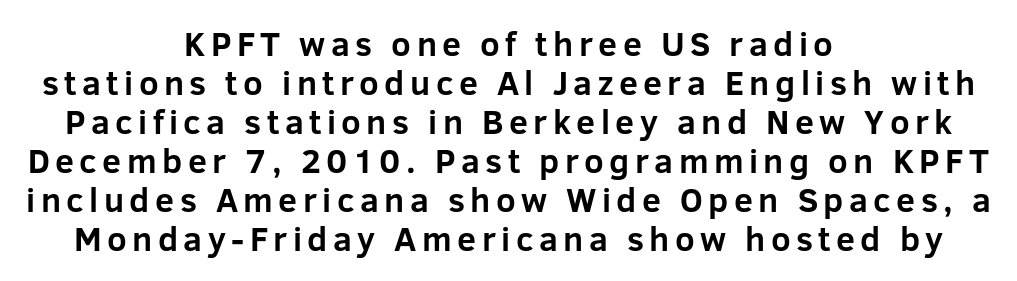
The image shows 34 px bold sans-serif type, upright; set centered, tight line spacing (1.15x), not underlined; low stroke contrast and a medium x-height.
